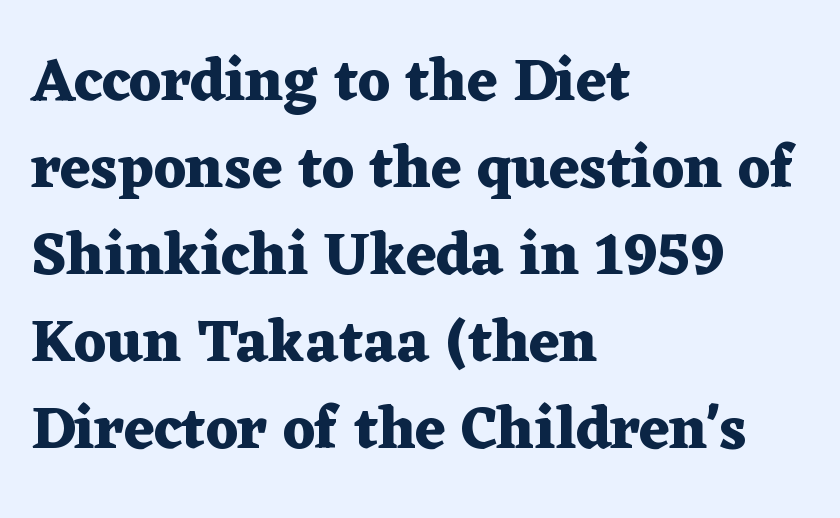
One-word summary of the alignment: left. Yep, those are serifs on the letters. The typesetting leans heavy: a genuine bold. Here the designer chose a conventional face with non-uniform glyph widths. Type without underlining. Posture: vertical.
